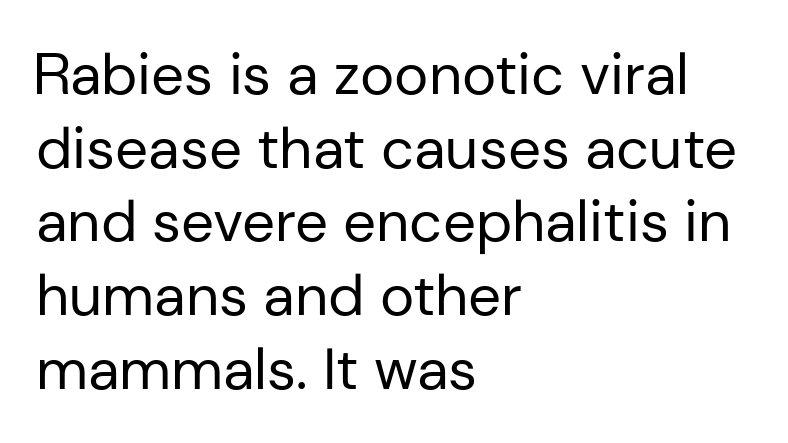
Q: Is the text bold? A: No.
Q: Is the text italic (slanted)? A: No, it is upright.
Q: Is the typeface a serif or a sans-serif typeface? A: Sans-serif.
Q: Is the text underlined? A: No.
Q: How is the paragraph aligned? A: Left-aligned.
Q: Is the spacing between letters normal or unusually wide? A: Normal.
Q: Is the spacing between lines tight, normal or loose? A: Normal.
Q: Width (condensed, normal, or wide)? A: Normal.
Q: Stroke contrast? A: Low.
Q: x-height? A: Medium.
Q: Monospaced? A: No.
